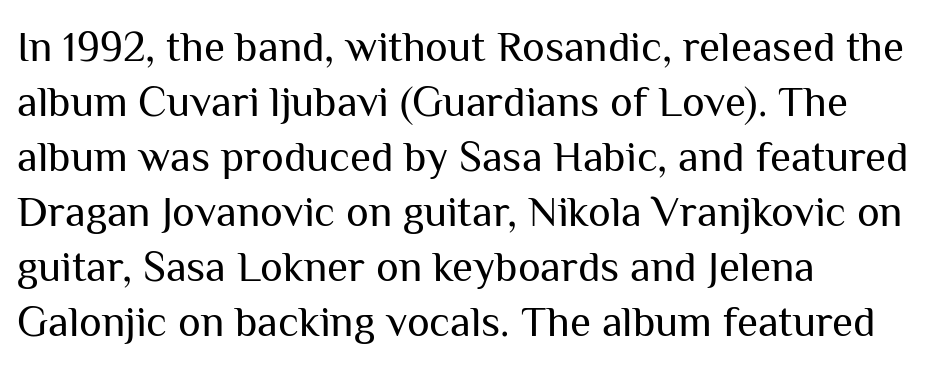
The rendering uses natural spacing where letterforms have individual widths. The rows are spaced the way most documents space them. The lettering holds an erect, upright posture throughout. Decoration check: the copy has no underline. Each word holds together tightly as a unit, with standard inter-letter gaps. The typesetter chose a ragged-right arrangement here.
